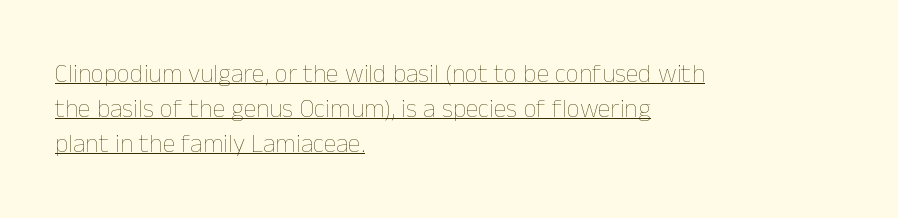
The image shows 26 px text type, upright; set left-aligned, normal line spacing (1.34x), normal letter spacing, underlined.
